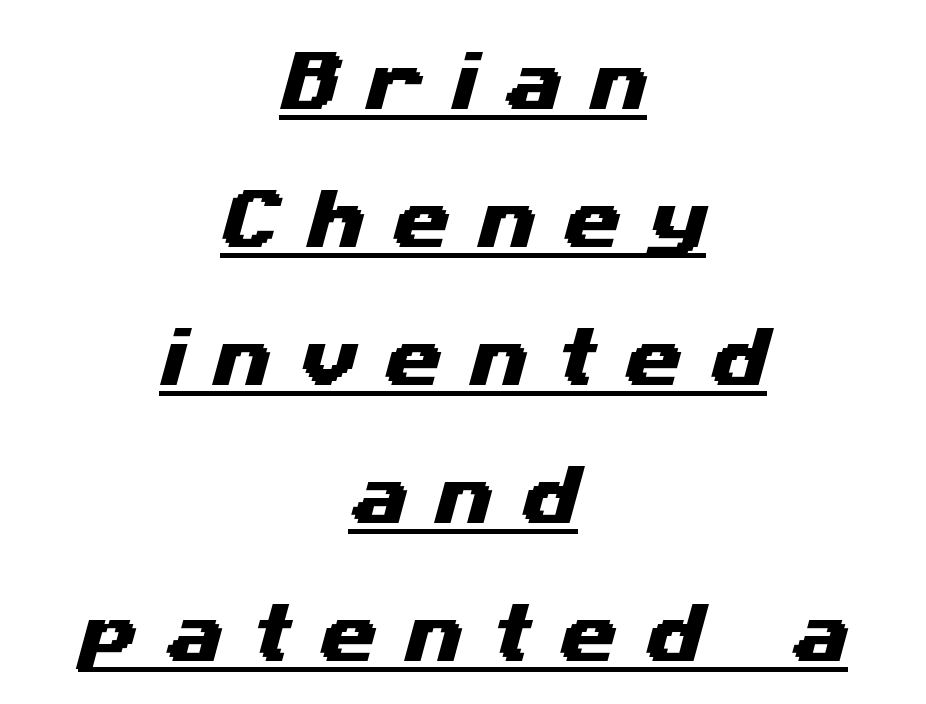
{"serif": "no", "width": "wide", "stroke_contrast": "medium", "x_height": "medium", "monospaced": "no", "underline": "yes", "align": "center", "line_spacing": "loose", "line_spacing_ratio": 2.09, "letter_spacing": "wide", "letter_spacing_em": 0.42, "glyph_px": 66}
